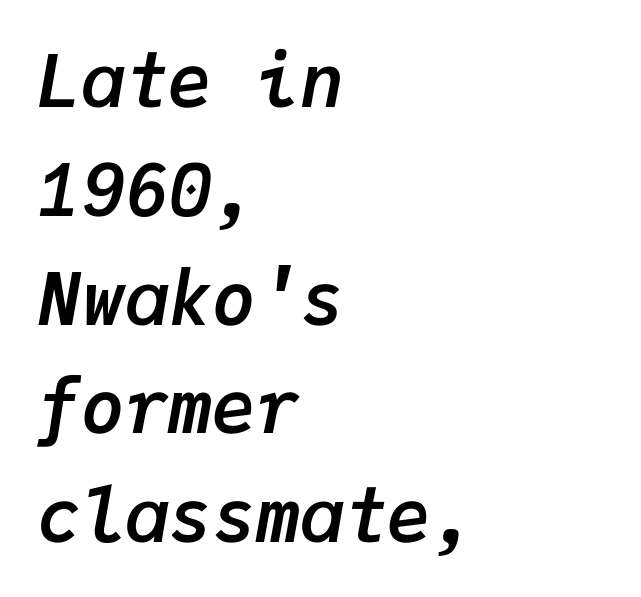
One glance says typical: line gaps are just what's usual. Unmarked baselines from the first word to the last. The lines are quadded left. Compared with an ordinary text face, these strokes are far heavier — a full bold.
